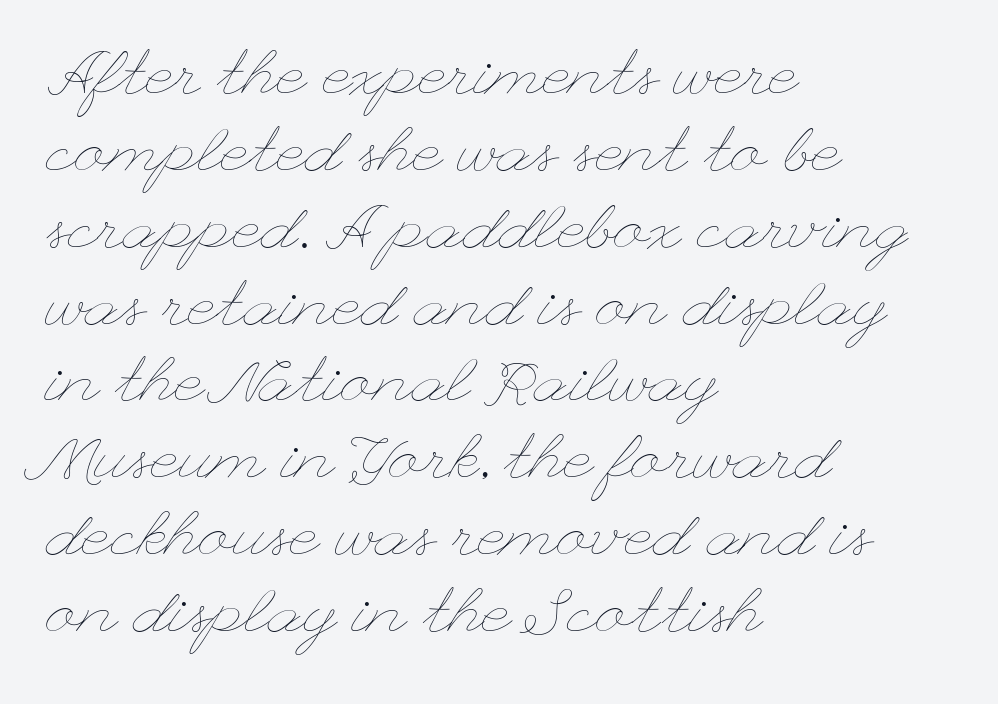
Q: Is the text bold? A: No.
Q: Is the text italic (slanted)? A: Yes.
Q: Is the text underlined? A: No.
Q: How is the paragraph aligned? A: Left-aligned.
Q: Is the spacing between letters normal or unusually wide? A: Normal.
Q: Width (condensed, normal, or wide)? A: Wide.
Q: Stroke contrast? A: Low.
Q: x-height? A: Small.
